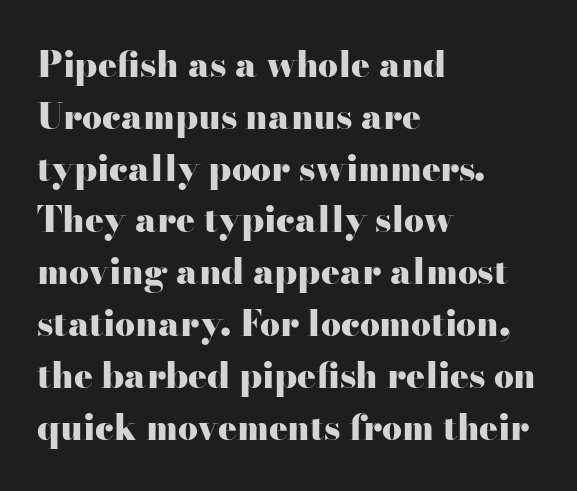
The image shows 35 px heavy, wide serif type, upright; set left-aligned, normal line spacing (1.48x), normal letter spacing, not underlined; high stroke contrast and a small x-height.
